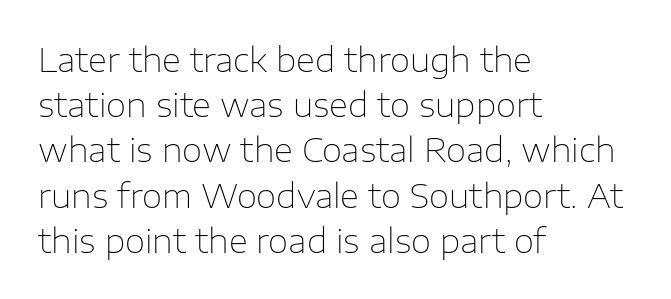
{"serif": "no", "italic": "no", "bold": "no", "weight": "thin", "width": "normal", "stroke_contrast": "low", "x_height": "medium", "monospaced": "no", "underline": "no", "align": "left", "line_spacing": "normal", "line_spacing_ratio": 1.37, "letter_spacing": "normal", "letter_spacing_em": 0.0, "glyph_px": 33}
